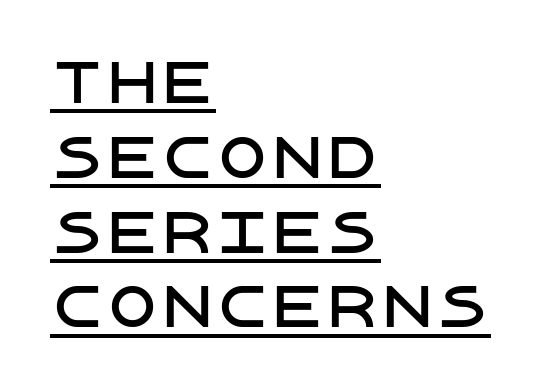
The lines sit at an ordinary, default distance from one another. A typesetter would call this zero additional tracking. Horizontal alignment here is leftward, the default for most running prose. The rendering uses the underline text-decoration. Nope, not italic — everything's standing straight.
